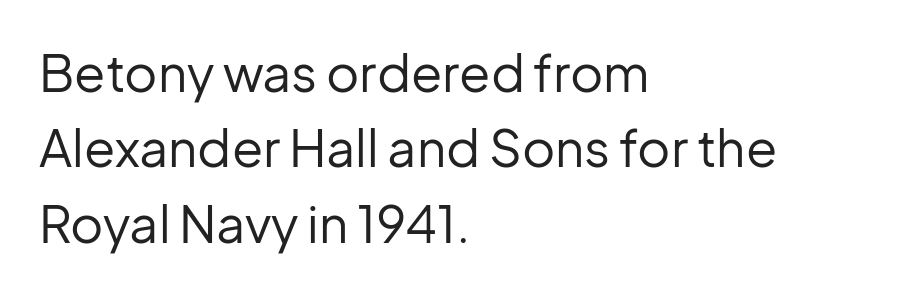
The image shows 51 px regular-weight sans-serif type, upright; set left-aligned, normal line spacing (1.48x), normal letter spacing, not underlined; low stroke contrast and a medium x-height.
